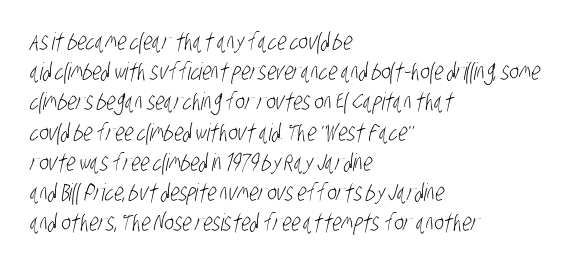
Q: Is the text bold? A: No.
Q: Is the text underlined? A: No.
Q: How is the paragraph aligned? A: Left-aligned.
Q: Is the spacing between letters normal or unusually wide? A: Normal.
Q: Is the spacing between lines tight, normal or loose? A: Normal.
